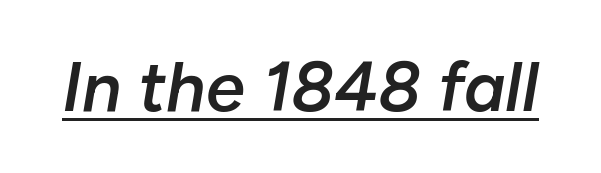
Think of a printed novel: that variable character pitch is what you see here. Bold? Not quite — semibold, heavier than regular but stopping short. The rendered words wear a rule along their underside. Words appear dense and cohesive because spacing is normal. Style check: oblique.
